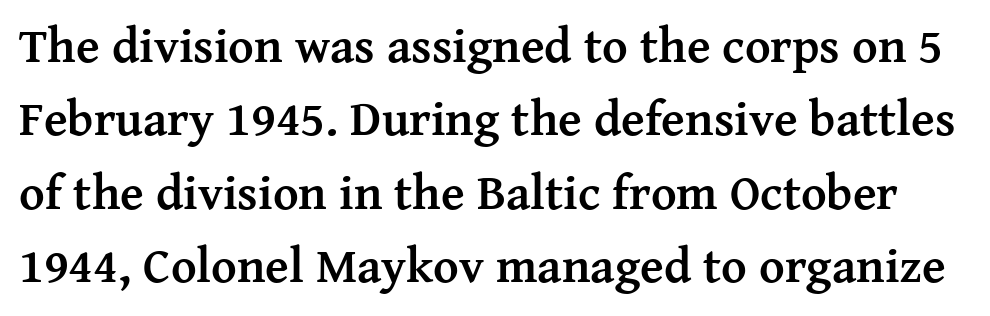
{"serif": "yes", "italic": "no", "bold": "yes", "weight": "semibold", "width": "normal", "stroke_contrast": "medium", "x_height": "medium", "monospaced": "no", "underline": "no", "line_spacing": "normal", "line_spacing_ratio": 1.5, "letter_spacing": "normal", "letter_spacing_em": 0.0, "glyph_px": 49}
